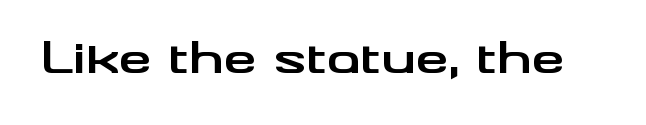
The image shows 42 px bold, wide sans-serif type, upright; set normal letter spacing, not underlined; medium stroke contrast and a small x-height.
